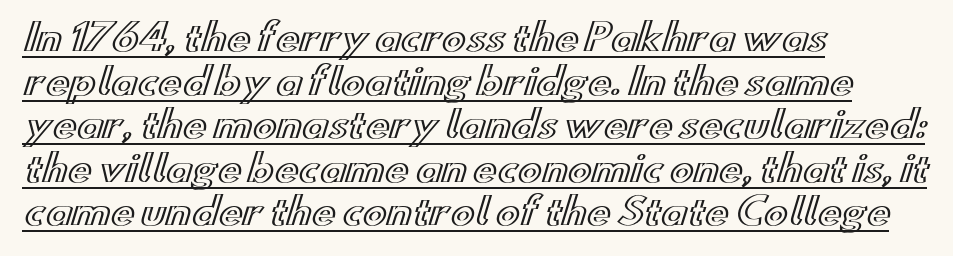
Here the designer chose a conventional face with non-uniform glyph widths. The line texture is even and compact thanks to regular tracking. Has an underline been added? It has. Horizontal alignment here is leftward, the default for most running prose.
